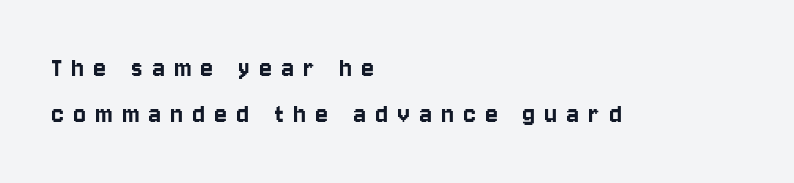
The image shows 29 px condensed sans-serif type, upright; set left-aligned, normal line spacing (1.59x), unusually wide letter spacing (+0.33 em), not underlined; low stroke contrast and a large x-height.
